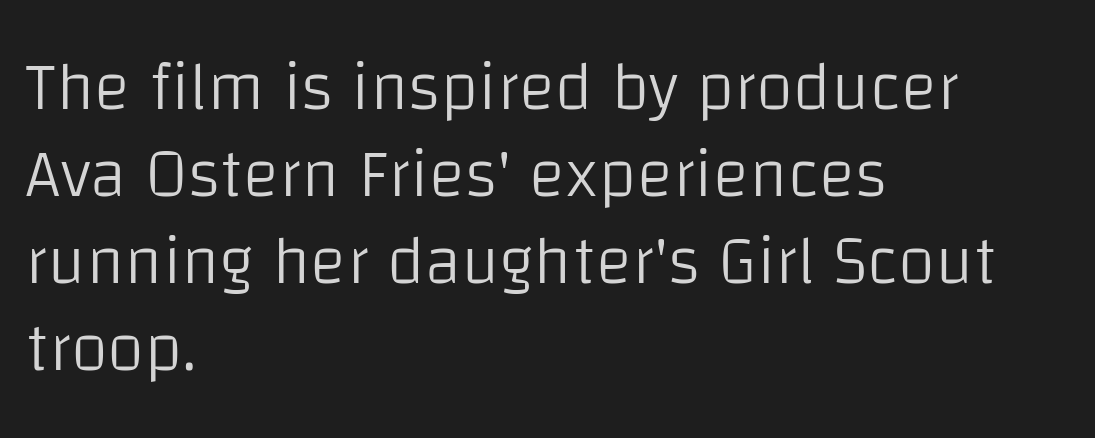
{"serif": "no", "italic": "no", "bold": "no", "weight": "light", "width": "normal", "stroke_contrast": "low", "x_height": "large", "monospaced": "no", "underline": "no", "align": "left", "line_spacing": "normal", "line_spacing_ratio": 1.28, "letter_spacing": "normal", "letter_spacing_em": 0.0, "glyph_px": 68}
